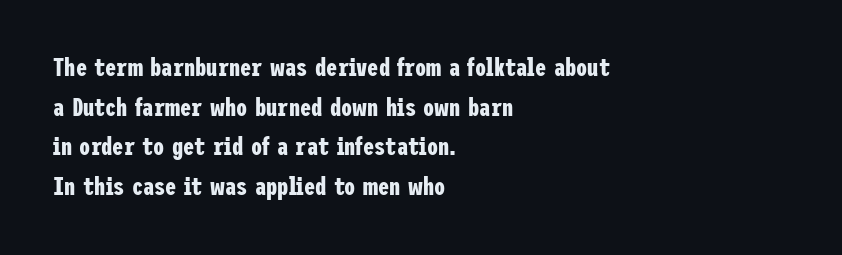
{"italic": "no", "bold": "yes", "underline": "no", "align": "left", "line_spacing": "normal", "line_spacing_ratio": 1.59, "letter_spacing": "normal", "letter_spacing_em": 0.0, "glyph_px": 25}
